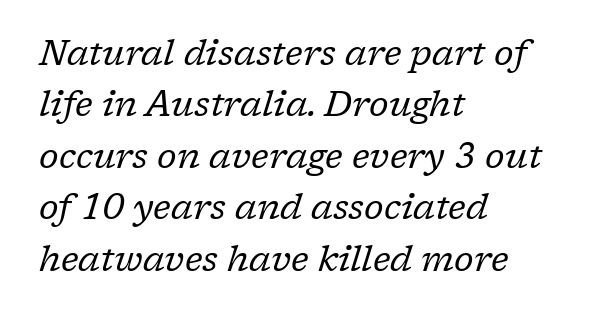
{"serif": "yes", "italic": "yes", "lean": "right", "slant_degrees": 17, "bold": "no", "weight": "regular", "width": "normal", "stroke_contrast": "low", "x_height": "medium", "monospaced": "no", "underline": "no", "align": "left", "line_spacing": "normal", "line_spacing_ratio": 1.47, "letter_spacing": "normal", "letter_spacing_em": 0.0, "glyph_px": 35}
